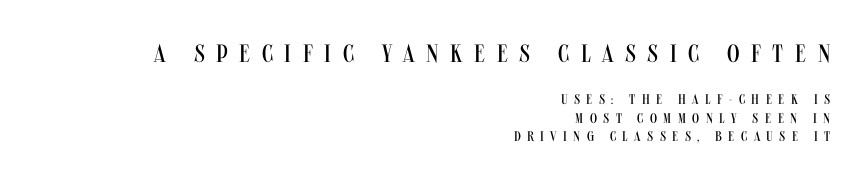
{"italic": "no", "bold": "no", "underline": "no", "align": "right", "line_spacing": "normal", "line_spacing_ratio": 1.33, "letter_spacing": "wide", "letter_spacing_em": 0.46, "larger_block": "first", "size_ratio": 1.79, "glyph_px": 25}
